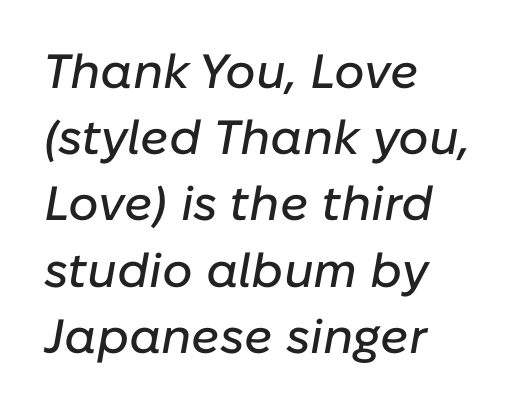
The image shows 48 px text type, italic (leaning right); set left-aligned, normal line spacing (1.38x), normal letter spacing, not underlined; low stroke contrast and a medium x-height.
